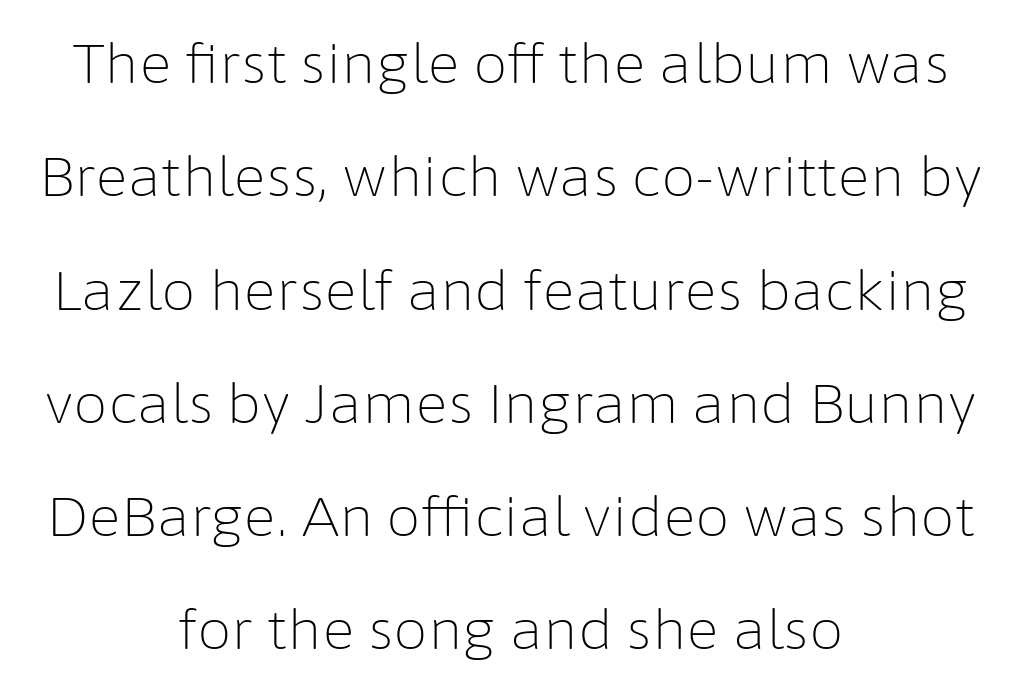
These lines were composed using upright roman letters. This block would shrink considerably if given ordinary leading; it's expanded now. Examine the stroke ends and you'll find no serifs. No chunkiness to these letters — they're not bold.
